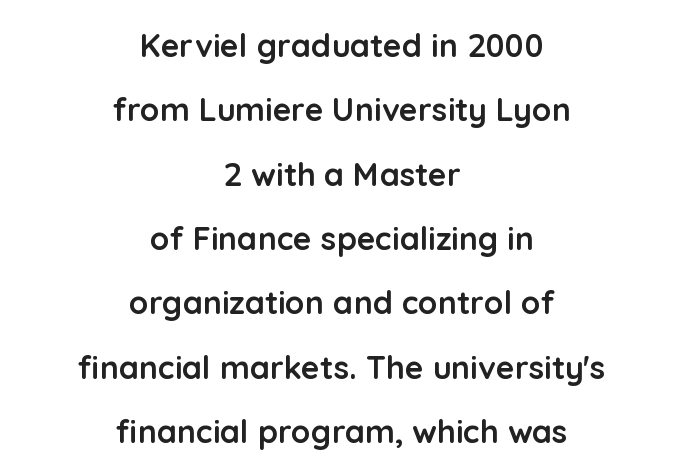
Q: Is the text bold? A: Yes.
Q: Is the text italic (slanted)? A: No, it is upright.
Q: Is the typeface a serif or a sans-serif typeface? A: Sans-serif.
Q: Is the text underlined? A: No.
Q: How is the paragraph aligned? A: Centered.
Q: Is the spacing between letters normal or unusually wide? A: Normal.
Q: Is the spacing between lines tight, normal or loose? A: Loose.
Q: Width (condensed, normal, or wide)? A: Normal.
Q: Stroke contrast? A: Low.
Q: x-height? A: Medium.
Q: Monospaced? A: No.
